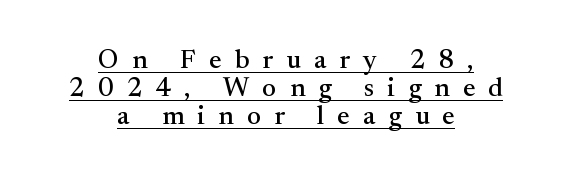
Has an underline been added? It has. Unlike italic type, these characters show no tilt at all. Words appear elongated and porous because spacing is wide. Caption: multi-line text, centered on the measure. Each new line begins almost immediately beneath the previous one.
